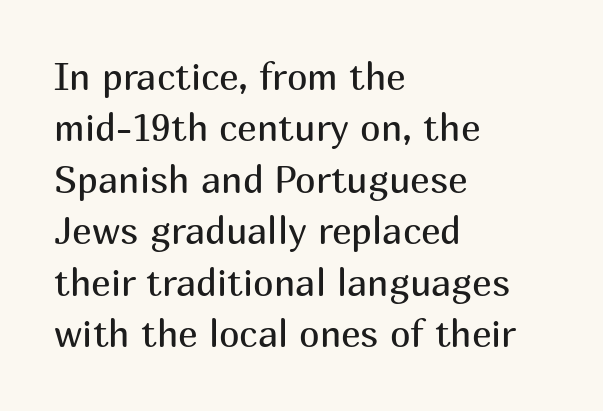
The image shows 37 px regular-weight sans-serif type, upright; set left-aligned, normal line spacing (1.39x), normal letter spacing, not underlined; medium stroke contrast and a medium x-height.
